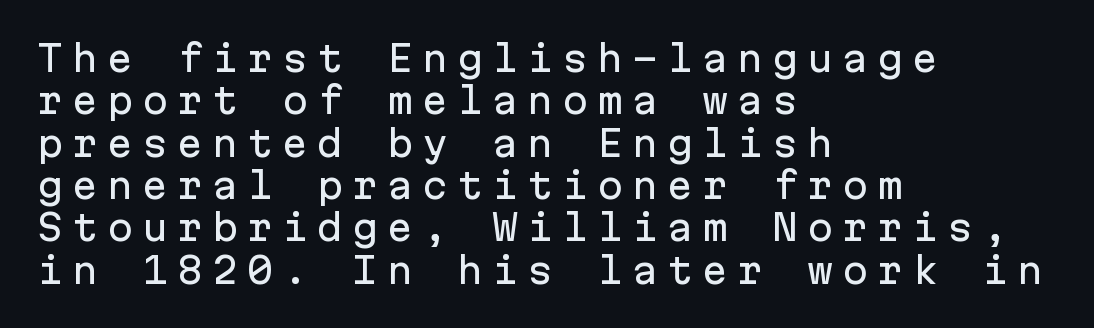
Q: Is the text italic (slanted)? A: No, it is upright.
Q: Is the typeface a serif or a sans-serif typeface? A: Sans-serif.
Q: Is the text underlined? A: No.
Q: How is the paragraph aligned? A: Left-aligned.
Q: Is the spacing between letters normal or unusually wide? A: Unusually wide.
Q: Width (condensed, normal, or wide)? A: Normal.
Q: Stroke contrast? A: Low.
Q: x-height? A: Medium.
Q: Monospaced? A: Yes.
